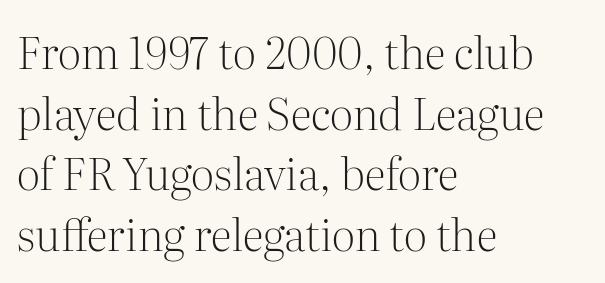
{"serif": "yes", "italic": "no", "bold": "no", "weight": "light", "width": "normal", "stroke_contrast": "medium", "x_height": "medium", "monospaced": "no", "underline": "no", "align": "left", "line_spacing": "normal", "line_spacing_ratio": 1.38, "letter_spacing": "normal", "letter_spacing_em": 0.0, "glyph_px": 44}
